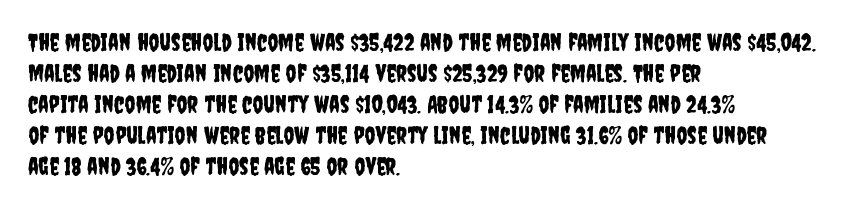
{"italic": "no", "underline": "no", "align": "left", "line_spacing": "normal", "line_spacing_ratio": 1.29, "letter_spacing": "normal", "letter_spacing_em": 0.0, "glyph_px": 24}
